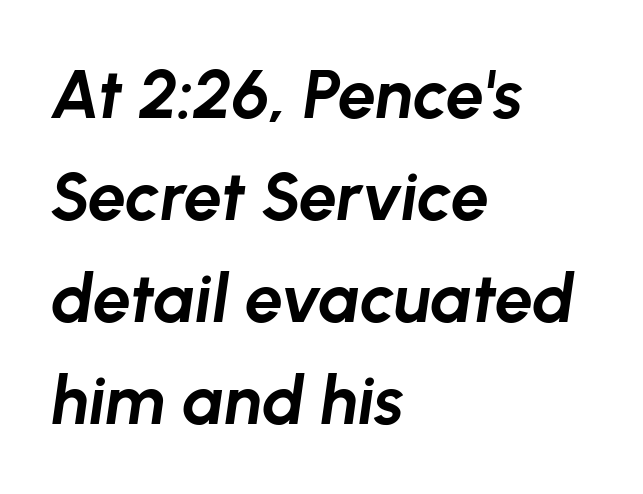
The image shows 68 px bold type, italic (leaning right); set left-aligned, normal line spacing (1.5x), normal letter spacing, not underlined; low stroke contrast and a medium x-height.
